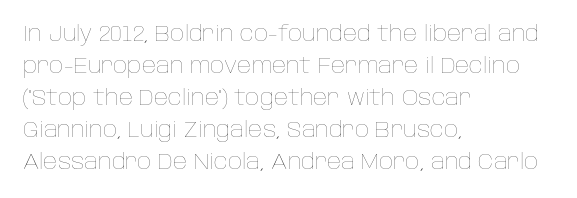
This sample uses an upright cut, with every glyph sitting square on the baseline. Check the space under the baseline: it is left empty. These lines are set flush left with a ragged right edge. Weight: not bold — regular or lighter.
